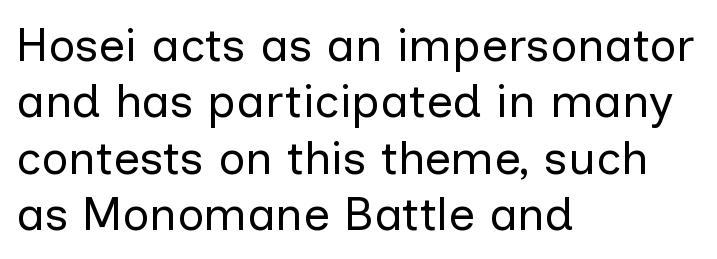
The image shows 47 px regular-weight sans-serif type, upright; set left-aligned, line spacing 1.2x, normal letter spacing, not underlined; low stroke contrast and a medium x-height.
